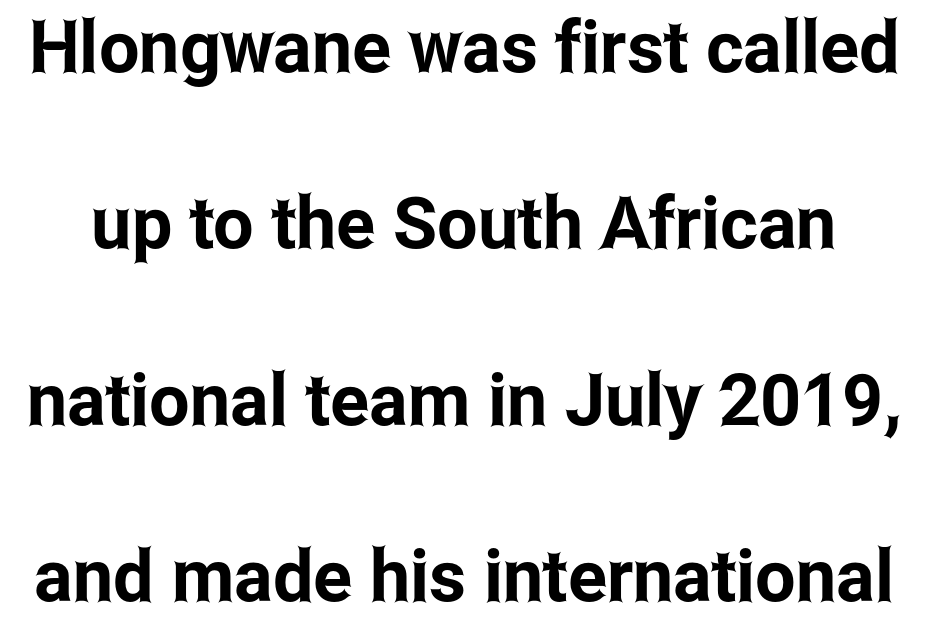
{"serif": "no", "italic": "no", "width": "condensed", "stroke_contrast": "low", "x_height": "medium", "monospaced": "no", "underline": "no", "line_spacing": "loose", "line_spacing_ratio": 2.45, "letter_spacing": "normal", "letter_spacing_em": 0.0, "glyph_px": 72}
